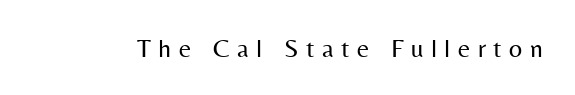
Q: Is the text bold? A: No.
Q: Is the text italic (slanted)? A: No, it is upright.
Q: Is the text underlined? A: No.
Q: Is the spacing between letters normal or unusually wide? A: Unusually wide.
